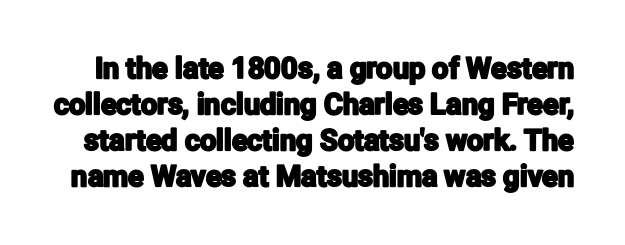
Proportional: the letters do not fall into vertical columns. Rule under the text: the space is simply empty. Between one letter and the next there's only the usual sliver of space. Stroke terminals: plain, sans-serif. The lettering stays uniformly vertical, giving the passage a roman look.
